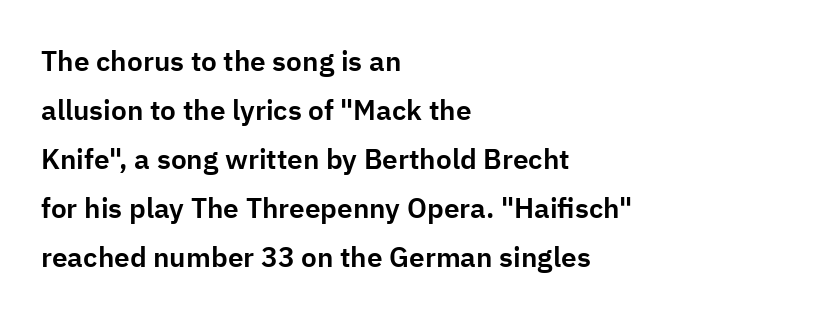
{"serif": "no", "italic": "no", "width": "normal", "stroke_contrast": "low", "x_height": "medium", "monospaced": "no", "underline": "no", "align": "left", "line_spacing_ratio": 1.75, "letter_spacing": "normal", "letter_spacing_em": 0.0, "glyph_px": 28}
